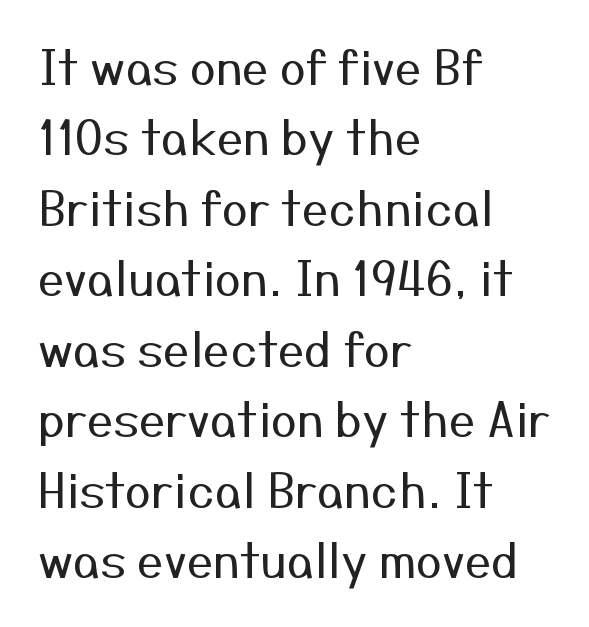
{"serif": "no", "italic": "no", "bold": "no", "weight": "regular", "width": "normal", "stroke_contrast": "medium", "x_height": "medium", "monospaced": "no", "underline": "no", "align": "left", "line_spacing": "normal", "line_spacing_ratio": 1.5, "letter_spacing": "normal", "letter_spacing_em": 0.0, "glyph_px": 47}
